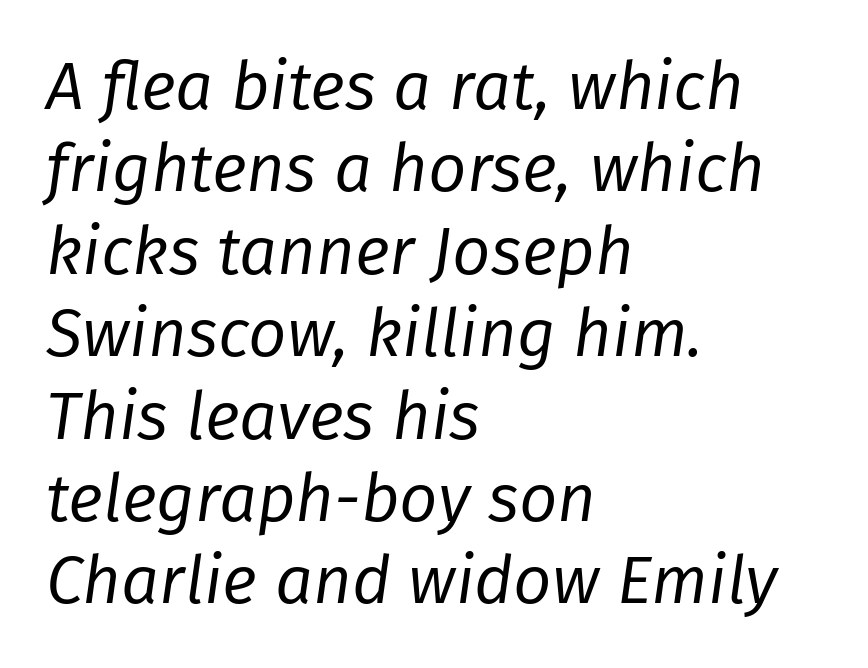
An italicized treatment has been applied to the whole sample. Reading down the block, your eye returns to a fixed left position each line. Glyph-to-glyph distance matches everyday printed text. The face used here is proportionally spaced, like ordinary book or web type. No chunkiness to these letters — they're not bold. Clear beneath every line of the passage.
